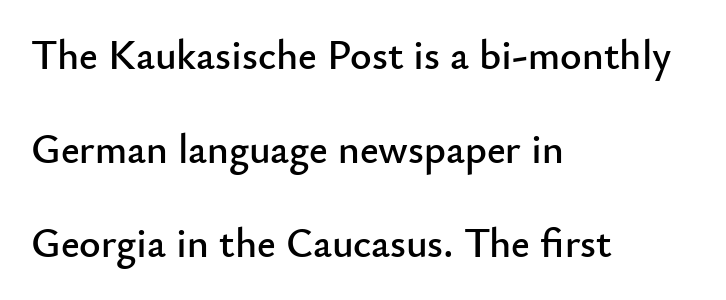
{"serif": "no", "italic": "no", "width": "normal", "stroke_contrast": "low", "x_height": "small", "monospaced": "no", "underline": "no", "align": "left", "line_spacing": "loose", "line_spacing_ratio": 2.29, "letter_spacing": "normal", "letter_spacing_em": 0.0, "glyph_px": 41}
